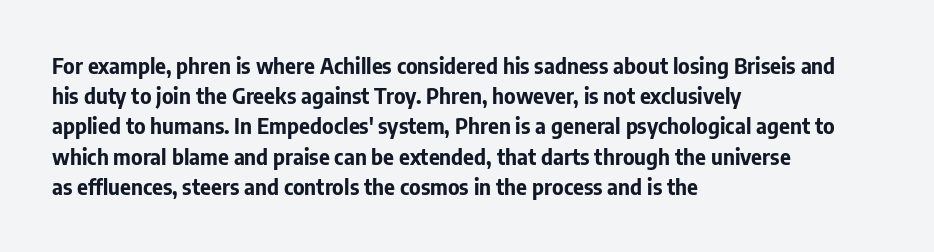
Q: Is the text bold? A: Yes.
Q: Is the text italic (slanted)? A: No, it is upright.
Q: Is the text underlined? A: No.
Q: How is the paragraph aligned? A: Left-aligned.
Q: Is the spacing between letters normal or unusually wide? A: Normal.
Q: Is the spacing between lines tight, normal or loose? A: Normal.
